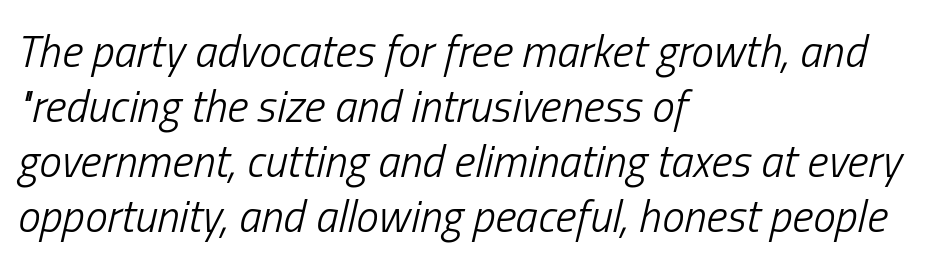
{"italic": "yes", "lean": "right", "slant_degrees": 13, "bold": "no", "weight": "light", "width": "condensed", "stroke_contrast": "low", "x_height": "medium", "monospaced": "no", "underline": "no", "align": "left", "line_spacing_ratio": 1.22, "letter_spacing": "normal", "letter_spacing_em": 0.0, "glyph_px": 45}
